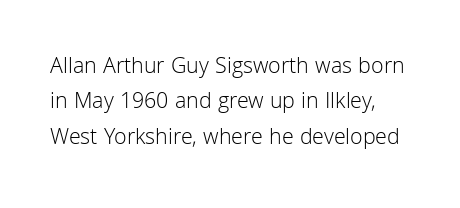
The image shows 23 px text type, upright; set normal line spacing (1.54x), normal letter spacing, not underlined.
